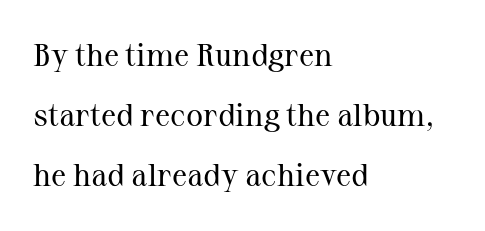
Type style note: has serifs. A light-to-regular cut is what we see here. Reading down the block, your eye returns to a fixed left position each line. Lines of text with bare space underneath. Character widths vary here, with narrow letters taking less room than wide ones. Glyph-to-glyph distance matches everyday printed text.
